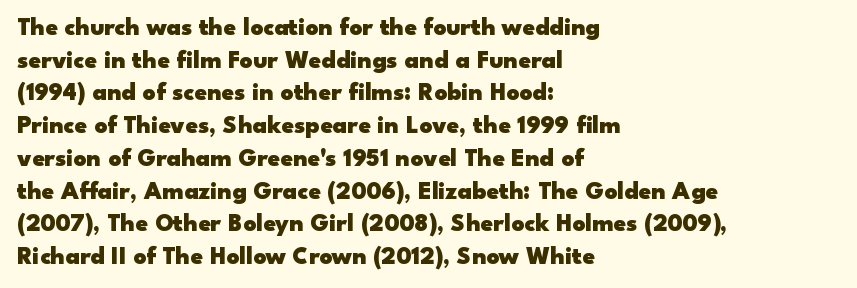
The image shows 25 px bold type, upright; set left-aligned, normal line spacing (1.31x), normal letter spacing, not underlined.
